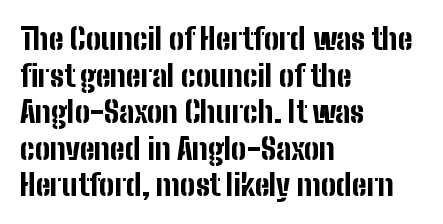
{"serif": "no", "italic": "no", "bold": "yes", "weight": "bold", "width": "condensed", "stroke_contrast": "low", "x_height": "medium", "monospaced": "no", "underline": "no", "align": "left", "line_spacing_ratio": 1.22, "letter_spacing": "normal", "letter_spacing_em": 0.0, "glyph_px": 30}
